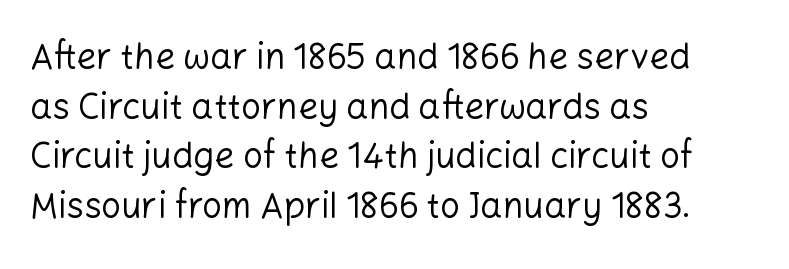
The image shows 35 px regular-weight sans-serif type, upright; set left-aligned, normal line spacing (1.42x), normal letter spacing, not underlined; low stroke contrast and a medium x-height.
